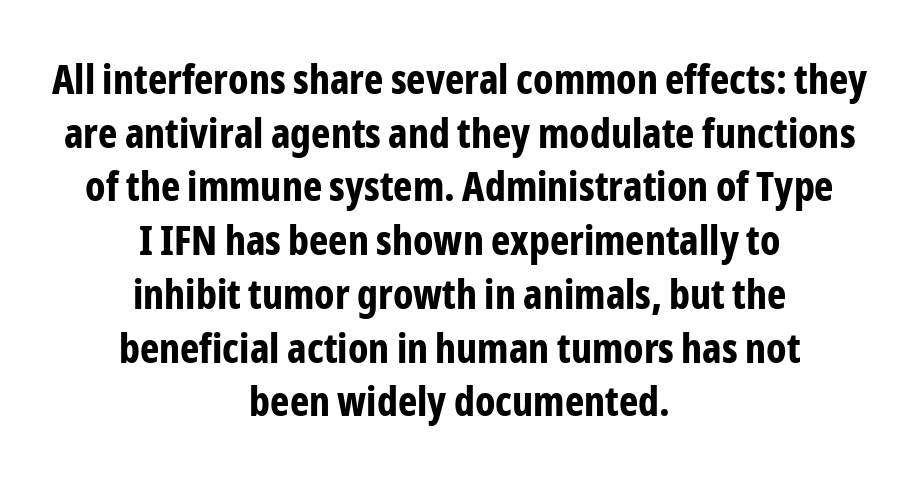
The image shows 41 px bold, condensed sans-serif type, upright; set centered, normal line spacing (1.31x), normal letter spacing, not underlined; low stroke contrast and a medium x-height.
